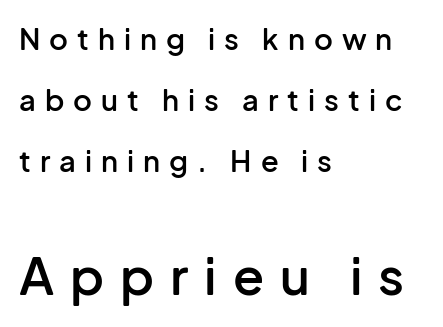
Q: Is the text bold? A: Semi-bold.
Q: Is the text italic (slanted)? A: No, it is upright.
Q: Is the typeface a serif or a sans-serif typeface? A: Sans-serif.
Q: Is the text underlined? A: No.
Q: How is the paragraph aligned? A: Left-aligned.
Q: Is the spacing between letters normal or unusually wide? A: Unusually wide.
Q: Is the spacing between lines tight, normal or loose? A: Loose.
Q: Which block of text is set in a larger size, the first (top) or the second (bottom)? A: The second (bottom) one.
Q: Width (condensed, normal, or wide)? A: Normal.
Q: Stroke contrast? A: Low.
Q: x-height? A: Medium.
Q: Monospaced? A: No.
